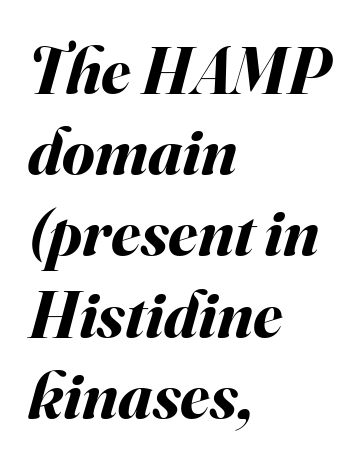
Set as a true bold cut, around the 700 mark. This rendering leaves character spacing at its baseline value. The paragraph has a hard left edge and a soft right edge. The letters advance in unequal steps, a hallmark of proportional type. Observe the lean: these are italic letterforms.
